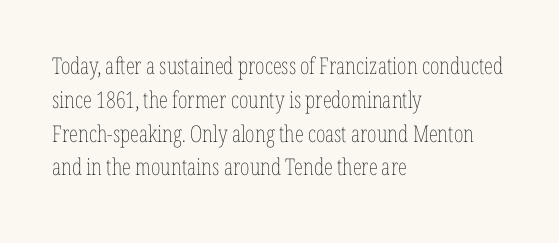
The image shows 23 px text type, upright; set left-aligned, normal line spacing (1.47x), normal letter spacing, not underlined.
